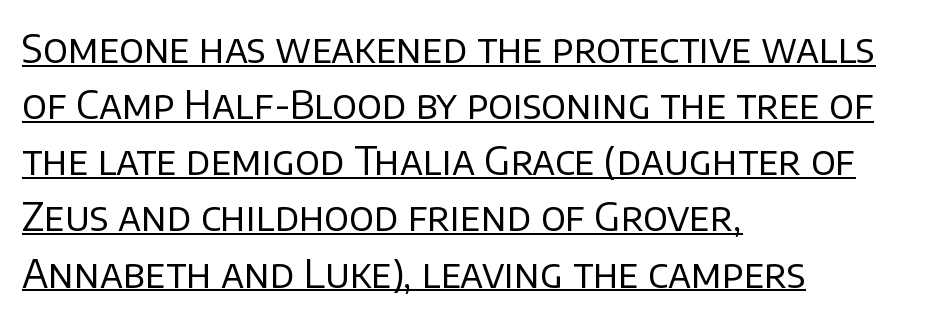
The image shows 39 px regular-weight sans-serif type, upright; set left-aligned, normal line spacing (1.44x), normal letter spacing, underlined; low stroke contrast and a large x-height.
